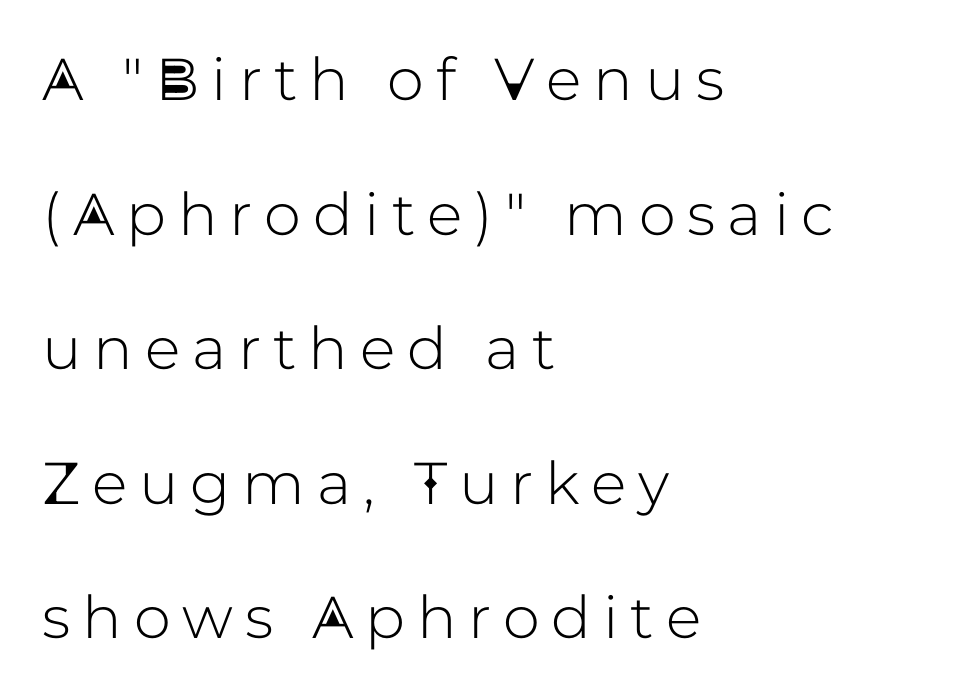
Casual observation: everything's shoved over to the left. Check under the words: just untouched page. Here the designer chose a conventional face with non-uniform glyph widths. Display-style spreading of the glyphs; the letterfit is very open.
